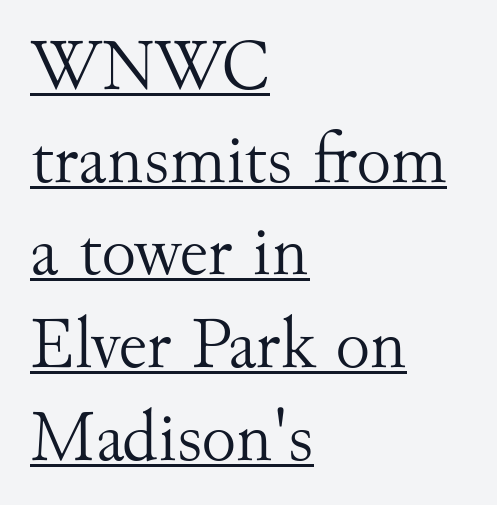
Q: Is the text bold? A: No.
Q: Is the text italic (slanted)? A: No, it is upright.
Q: Is the typeface a serif or a sans-serif typeface? A: Serif.
Q: Is the text underlined? A: Yes.
Q: How is the paragraph aligned? A: Left-aligned.
Q: Is the spacing between letters normal or unusually wide? A: Normal.
Q: Is the spacing between lines tight, normal or loose? A: Normal.
Q: Width (condensed, normal, or wide)? A: Normal.
Q: Stroke contrast? A: Medium.
Q: x-height? A: Small.
Q: Monospaced? A: No.
